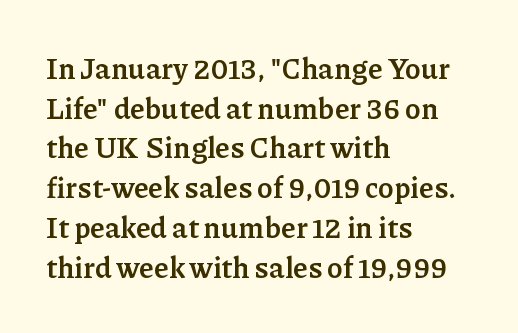
{"serif": "yes", "italic": "no", "bold": "yes", "weight": "semibold", "width": "normal", "stroke_contrast": "low", "x_height": "medium", "monospaced": "no", "underline": "no", "align": "left", "line_spacing": "normal", "line_spacing_ratio": 1.37, "letter_spacing": "normal", "letter_spacing_em": 0.0, "glyph_px": 29}
